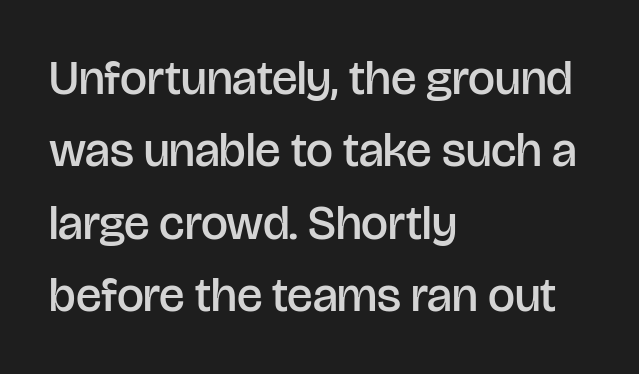
Inter-character spacing is left at the font's built-in metrics. Notice how the stems are strictly vertical — no italics here. The passage shown is typeset with a sans-serif family. Looks like regular typesetting: each glyph gets only the width it needs.
